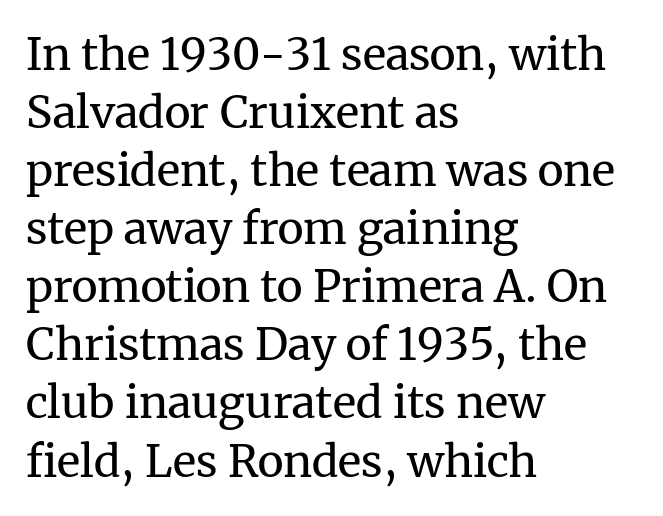
{"serif": "yes", "italic": "no", "bold": "no", "weight": "regular", "width": "normal", "stroke_contrast": "medium", "x_height": "medium", "monospaced": "no", "underline": "no", "align": "left", "line_spacing": "normal", "line_spacing_ratio": 1.32, "letter_spacing": "normal", "letter_spacing_em": 0.0, "glyph_px": 44}
